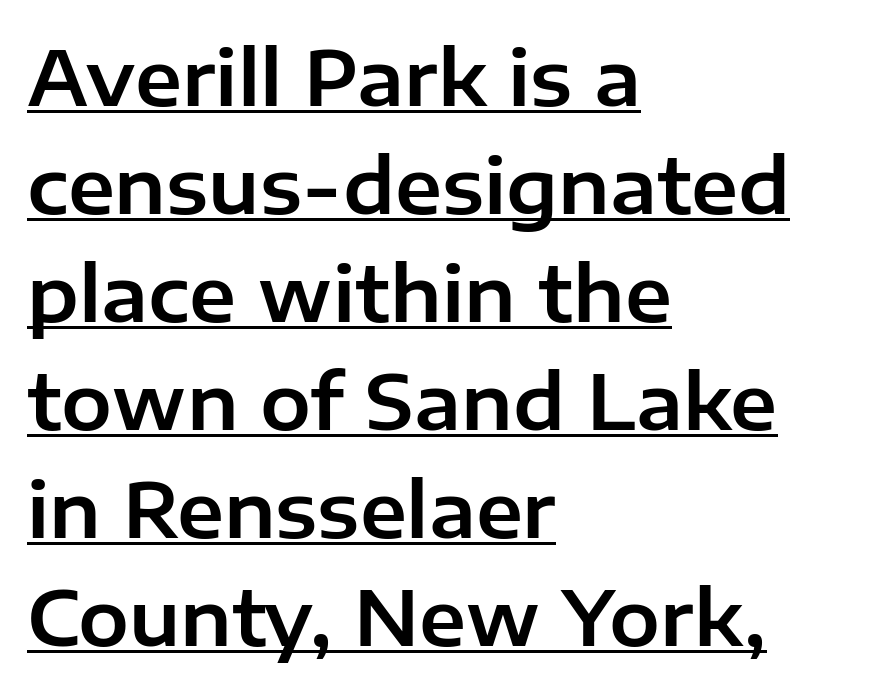
The image shows 76 px sans-serif type, upright; set left-aligned, normal line spacing (1.42x), normal letter spacing, underlined; low stroke contrast and a medium x-height.
